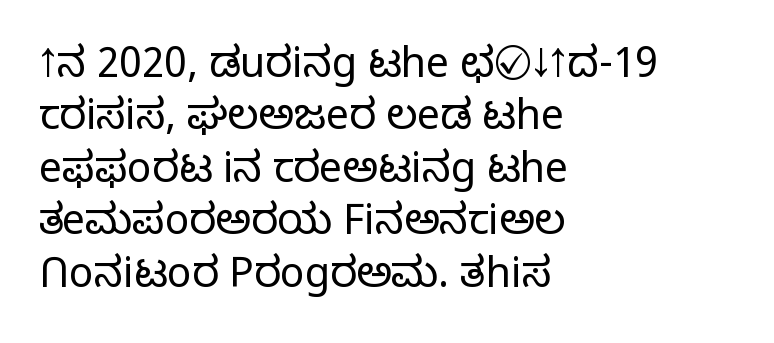
Q: Is the text bold? A: No.
Q: Is the text italic (slanted)? A: No, it is upright.
Q: Is the typeface a serif or a sans-serif typeface? A: Sans-serif.
Q: Is the text underlined? A: No.
Q: How is the paragraph aligned? A: Left-aligned.
Q: Is the spacing between letters normal or unusually wide? A: Normal.
Q: Is the spacing between lines tight, normal or loose? A: Normal.
Q: Width (condensed, normal, or wide)? A: Normal.
Q: Stroke contrast? A: Low.
Q: x-height? A: Medium.
Q: Monospaced? A: No.
